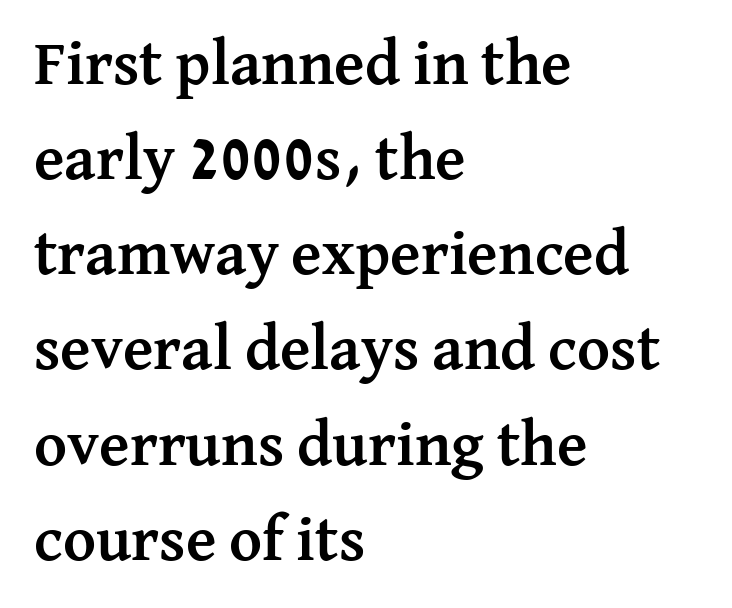
{"serif": "yes", "italic": "no", "bold": "yes", "weight": "semibold", "width": "normal", "stroke_contrast": "medium", "x_height": "medium", "monospaced": "no", "underline": "no", "align": "left", "line_spacing": "normal", "line_spacing_ratio": 1.51, "letter_spacing": "normal", "letter_spacing_em": 0.0, "glyph_px": 63}
